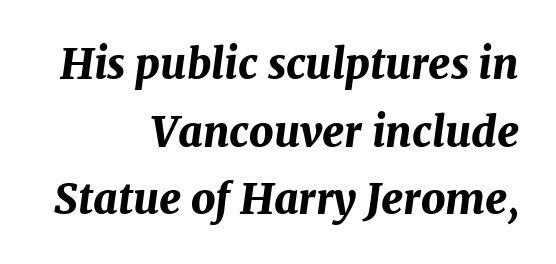
{"italic": "yes", "lean": "right", "slant_degrees": 7, "bold": "yes", "weight": "bold", "width": "normal", "stroke_contrast": "medium", "x_height": "medium", "monospaced": "no", "underline": "no", "align": "right", "line_spacing": "normal", "line_spacing_ratio": 1.61, "letter_spacing": "normal", "letter_spacing_em": 0.0, "glyph_px": 42}
